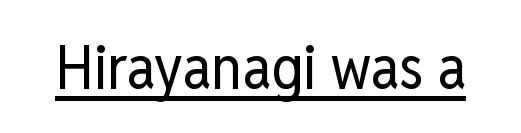
Q: Is the text bold? A: No.
Q: Is the text italic (slanted)? A: No, it is upright.
Q: Is the typeface a serif or a sans-serif typeface? A: Sans-serif.
Q: Is the text underlined? A: Yes.
Q: Is the spacing between letters normal or unusually wide? A: Normal.
Q: Width (condensed, normal, or wide)? A: Condensed.
Q: Stroke contrast? A: Low.
Q: x-height? A: Medium.
Q: Monospaced? A: No.
